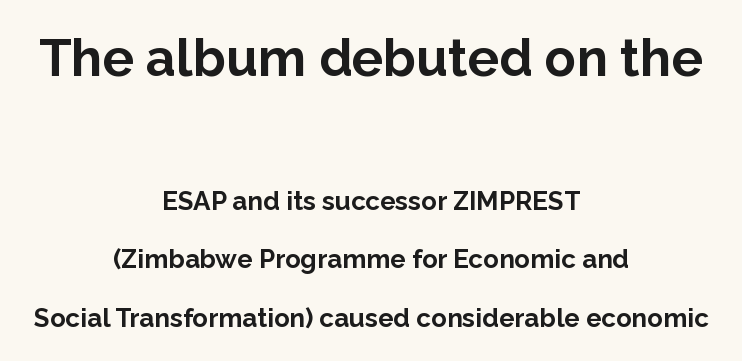
Q: Is the text bold? A: Yes.
Q: Is the text italic (slanted)? A: No, it is upright.
Q: Is the typeface a serif or a sans-serif typeface? A: Sans-serif.
Q: Is the text underlined? A: No.
Q: How is the paragraph aligned? A: Centered.
Q: Is the spacing between letters normal or unusually wide? A: Normal.
Q: Is the spacing between lines tight, normal or loose? A: Loose.
Q: Which block of text is set in a larger size, the first (top) or the second (bottom)? A: The first (top) one.
Q: Width (condensed, normal, or wide)? A: Normal.
Q: Stroke contrast? A: Low.
Q: x-height? A: Medium.
Q: Monospaced? A: No.
